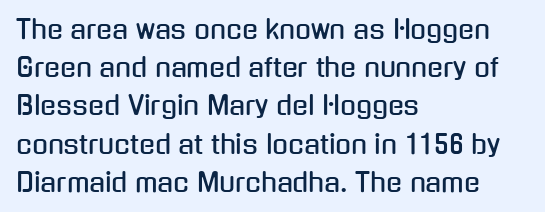
{"italic": "no", "underline": "no", "align": "left", "line_spacing": "normal", "line_spacing_ratio": 1.47, "letter_spacing": "normal", "letter_spacing_em": 0.0, "glyph_px": 26}
